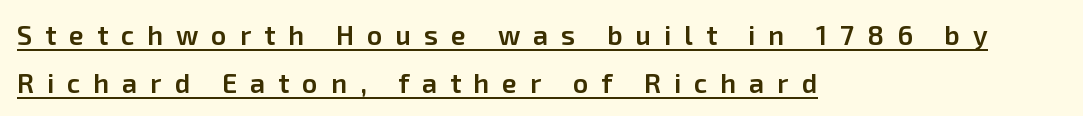
{"italic": "no", "bold": "semi", "underline": "yes", "align": "left", "line_spacing_ratio": 1.76, "letter_spacing": "wide", "letter_spacing_em": 0.48, "glyph_px": 27}
